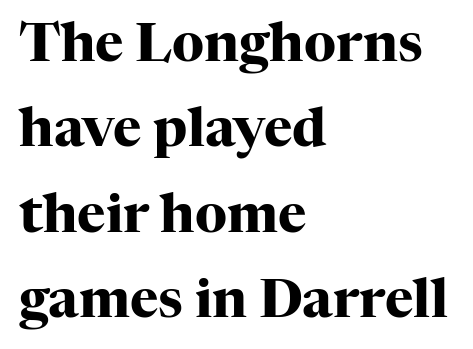
Q: Is the text bold? A: Yes.
Q: Is the text italic (slanted)? A: No, it is upright.
Q: Is the typeface a serif or a sans-serif typeface? A: Serif.
Q: Is the text underlined? A: No.
Q: How is the paragraph aligned? A: Left-aligned.
Q: Is the spacing between letters normal or unusually wide? A: Normal.
Q: Is the spacing between lines tight, normal or loose? A: Normal.
Q: Width (condensed, normal, or wide)? A: Normal.
Q: Stroke contrast? A: High.
Q: x-height? A: Medium.
Q: Monospaced? A: No.
